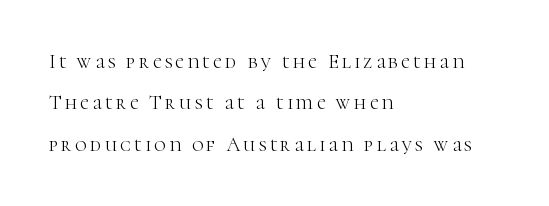
{"italic": "no", "bold": "no", "underline": "no", "align": "left", "line_spacing": "loose", "line_spacing_ratio": 2.07, "glyph_px": 20}
